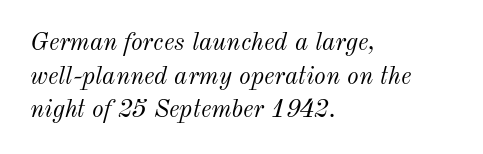
{"italic": "yes", "lean": "right", "slant_degrees": 12, "bold": "no", "underline": "no", "align": "left", "line_spacing": "normal", "line_spacing_ratio": 1.35, "letter_spacing": "normal", "letter_spacing_em": 0.0, "glyph_px": 25}
